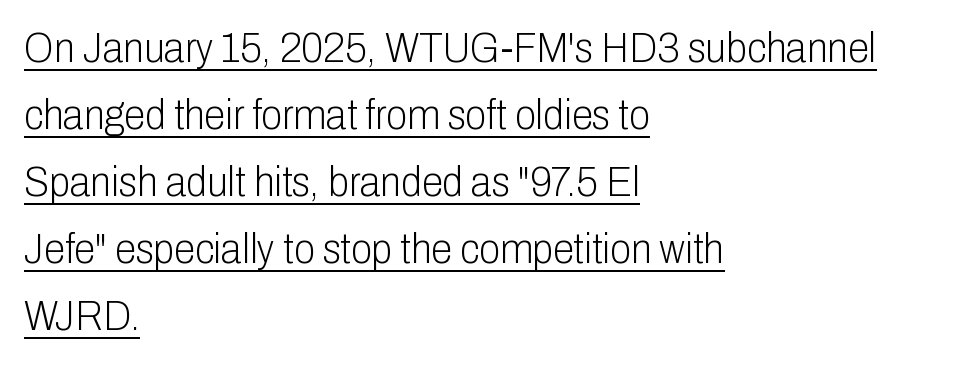
{"serif": "no", "italic": "no", "bold": "no", "weight": "light", "width": "condensed", "stroke_contrast": "low", "x_height": "medium", "monospaced": "no", "underline": "yes", "align": "left", "line_spacing": "normal", "line_spacing_ratio": 1.56, "letter_spacing": "normal", "letter_spacing_em": 0.0, "glyph_px": 43}
